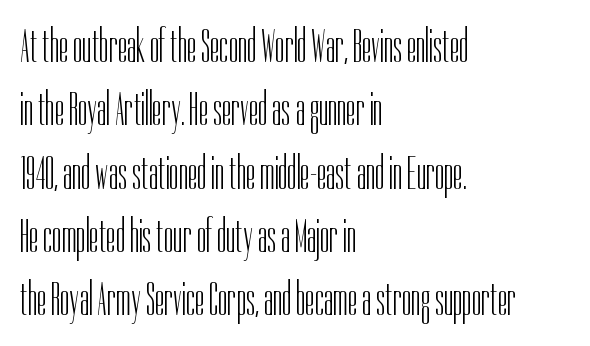
The image shows 48 px light, condensed sans-serif type, upright; set left-aligned, normal line spacing (1.32x), normal letter spacing, not underlined; low stroke contrast and a medium x-height.
